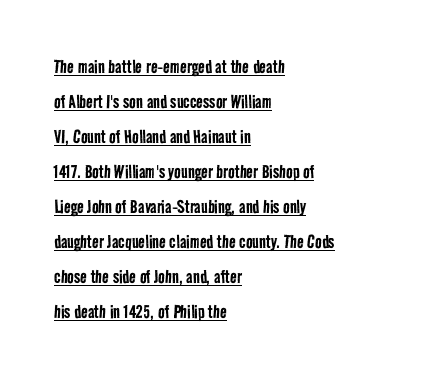
Letters have the restrained weight of plain body copy at most. Honestly, the row spacing looks completely unremarkable. The typesetter has applied underlining to the passage shown. The letterforms sit shoulder to shoulder at normal distance.
